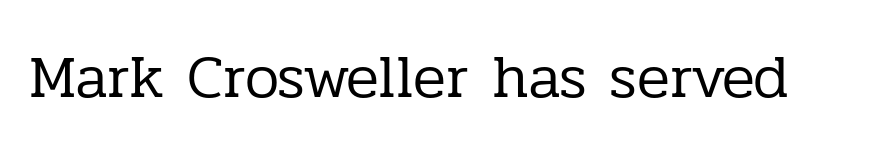
The image shows 61 px regular-weight serif type, upright; set normal letter spacing, not underlined; low stroke contrast and a medium x-height.
